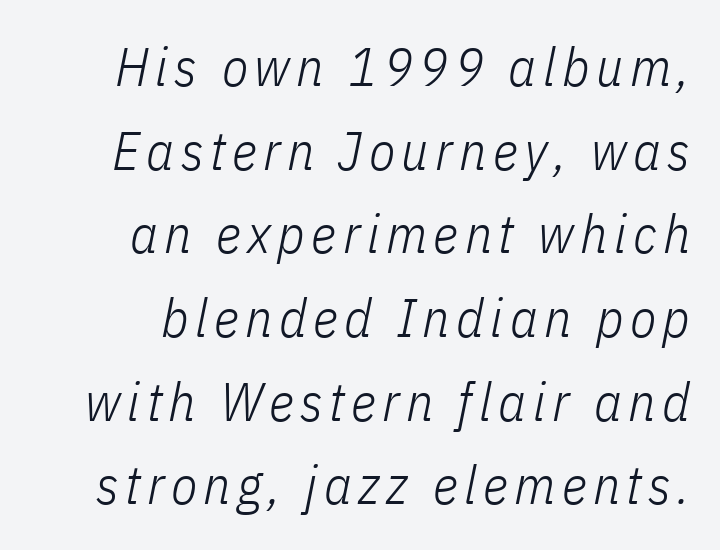
The strokes carry an ordinary text weight at most. Successive baselines arrive at the customary interval. A typesetter would call this proportional, since set widths differ per character. The lettering tilts uniformly, giving the passage an italic look. Any mark beneath the type? The region is blank.
